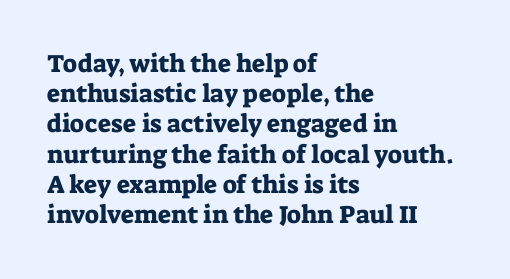
Q: Is the text italic (slanted)? A: No, it is upright.
Q: Is the text underlined? A: No.
Q: How is the paragraph aligned? A: Left-aligned.
Q: Is the spacing between letters normal or unusually wide? A: Normal.
